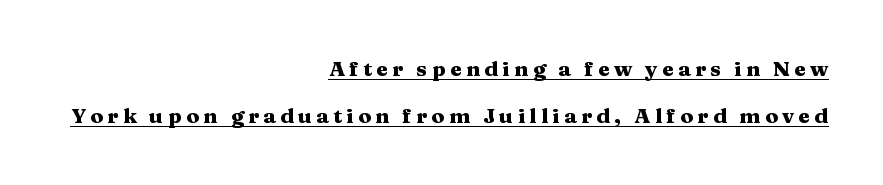
Q: Is the text bold? A: Yes.
Q: Is the text italic (slanted)? A: No, it is upright.
Q: Is the text underlined? A: Yes.
Q: How is the paragraph aligned? A: Right-aligned.
Q: Is the spacing between letters normal or unusually wide? A: Unusually wide.
Q: Is the spacing between lines tight, normal or loose? A: Loose.
